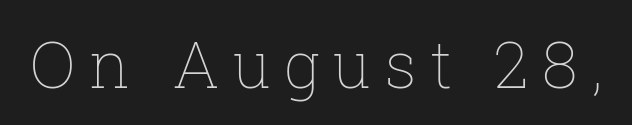
No heavy texture on the line: the type isn't bold. The line texture is sparse and dotted thanks to wide tracking. Each row of text sits above clean, open space. Varying glyph widths throughout — classic text-font behaviour. It's the straight-up-and-down kind of type.
